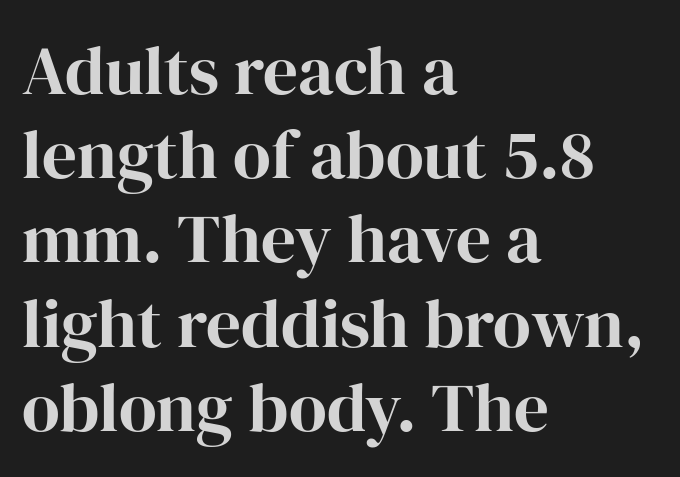
{"serif": "yes", "italic": "no", "width": "normal", "stroke_contrast": "high", "x_height": "medium", "monospaced": "no", "underline": "no", "align": "left", "line_spacing_ratio": 1.22, "letter_spacing": "normal", "letter_spacing_em": 0.0, "glyph_px": 69}
